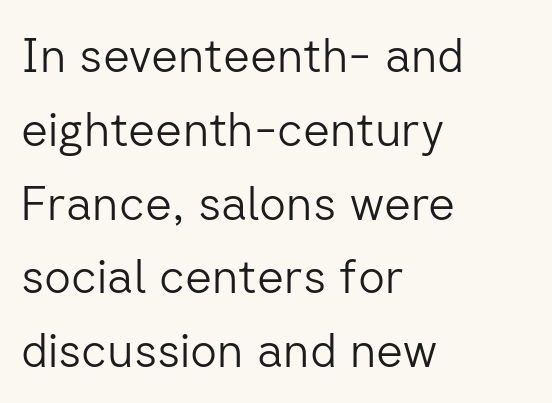
You can tell it's not italic because the verticals are truly vertical. The typeface has the unassuming heft of standard copy or less. Looks like regular typesetting: each glyph gets only the width it needs. The horizontal fit of the characters is conventional and even. Notice how the passage keeps a crisp vertical edge on the left only. The font family rendered here belongs to the sans-serif group.
